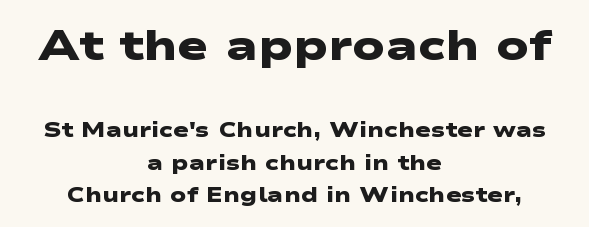
The image shows 42 px heavy, wide sans-serif type; set centered, normal line spacing (1.54x), normal letter spacing, not underlined; the first (top) block is 2.0x larger; low stroke contrast and a medium x-height.
